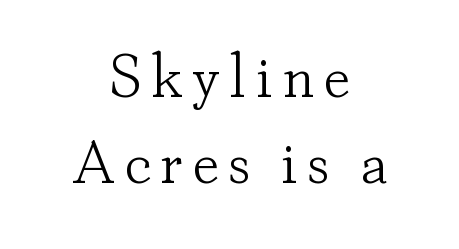
{"serif": "yes", "italic": "no", "bold": "no", "weight": "light", "width": "normal", "stroke_contrast": "low", "x_height": "small", "monospaced": "no", "underline": "no", "align": "center", "line_spacing": "normal", "line_spacing_ratio": 1.44, "glyph_px": 60}
